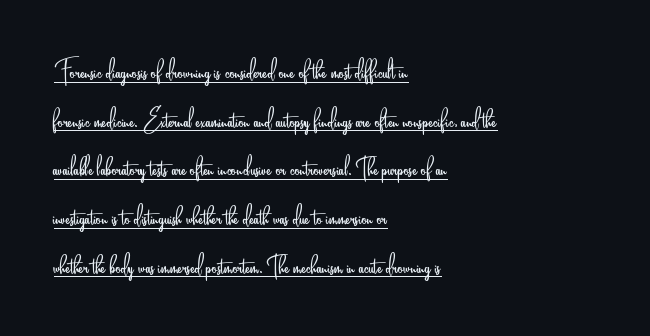
Q: Is the text bold? A: No.
Q: Is the typeface a serif or a sans-serif typeface? A: Sans-serif.
Q: Is the text underlined? A: Yes.
Q: How is the paragraph aligned? A: Left-aligned.
Q: Is the spacing between letters normal or unusually wide? A: Normal.
Q: Is the spacing between lines tight, normal or loose? A: Normal.
Q: Width (condensed, normal, or wide)? A: Condensed.
Q: Stroke contrast? A: Low.
Q: x-height? A: Small.
Q: Monospaced? A: No.
